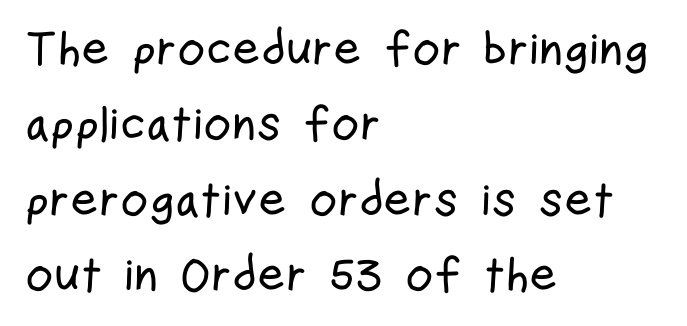
Q: Is the text italic (slanted)? A: No, it is upright.
Q: Is the typeface a serif or a sans-serif typeface? A: Sans-serif.
Q: Is the text underlined? A: No.
Q: How is the paragraph aligned? A: Left-aligned.
Q: Is the spacing between letters normal or unusually wide? A: Normal.
Q: Is the spacing between lines tight, normal or loose? A: Normal.
Q: Width (condensed, normal, or wide)? A: Condensed.
Q: Stroke contrast? A: Low.
Q: x-height? A: Medium.
Q: Monospaced? A: No.
